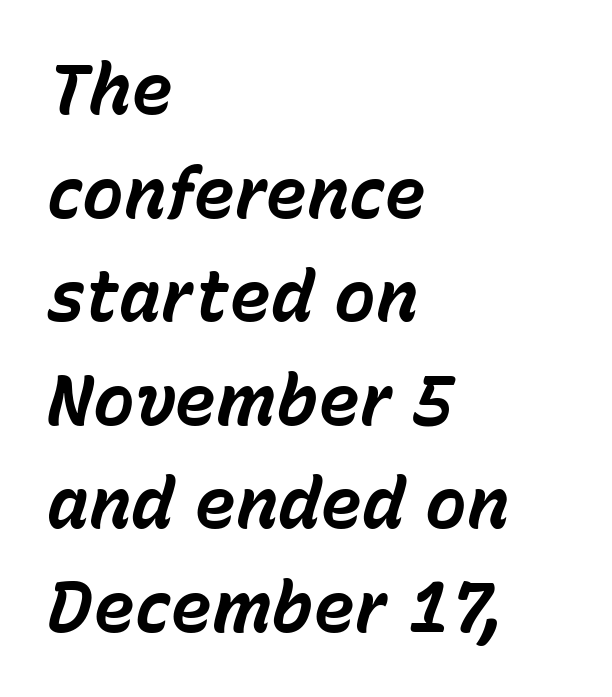
These words are printed bold, with thick strokes throughout. Notice how the stems are inclined rather than vertical — that's the hallmark of italics. The passage shown stacks its lines at a standard gap. Each row of text sits above clean, open space.
